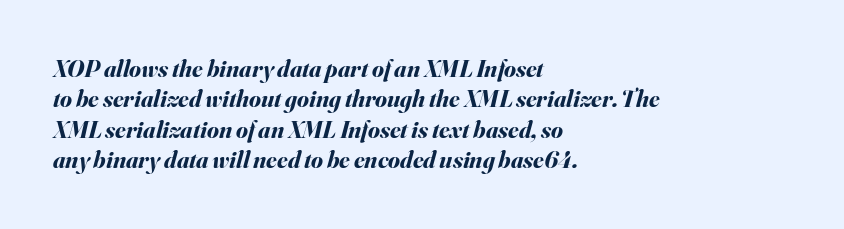
Is there much room between lines? A standard amount, neither cramped nor airy. One-word summary of the alignment: left. Between one letter and the next there's only the usual sliver of space. The rendering applies a slant to the glyphs.
